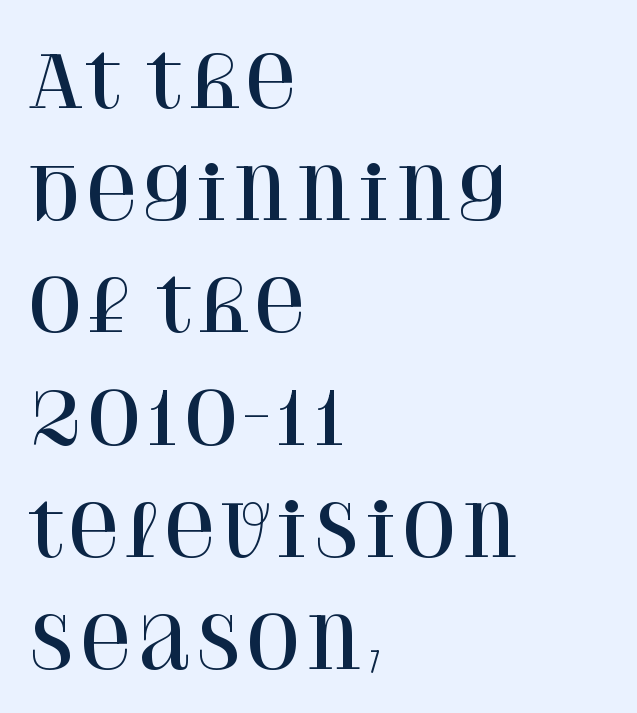
Q: Is the text italic (slanted)? A: No, it is upright.
Q: Is the typeface a serif or a sans-serif typeface? A: Serif.
Q: Is the text underlined? A: No.
Q: How is the paragraph aligned? A: Left-aligned.
Q: Is the spacing between letters normal or unusually wide? A: Normal.
Q: Is the spacing between lines tight, normal or loose? A: Normal.
Q: Width (condensed, normal, or wide)? A: Normal.
Q: Stroke contrast? A: High.
Q: x-height? A: Large.
Q: Monospaced? A: No.
